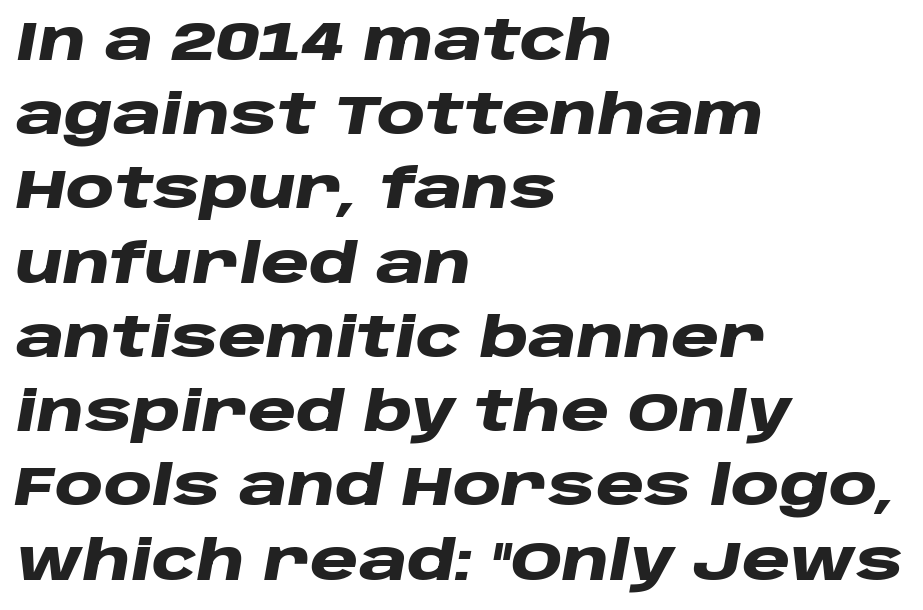
{"italic": "yes", "lean": "right", "slant_degrees": 10, "bold": "yes", "weight": "heavy", "width": "wide", "stroke_contrast": "low", "x_height": "large", "monospaced": "no", "underline": "no", "align": "left", "line_spacing": "normal", "line_spacing_ratio": 1.35, "letter_spacing": "normal", "letter_spacing_em": 0.0, "glyph_px": 55}
